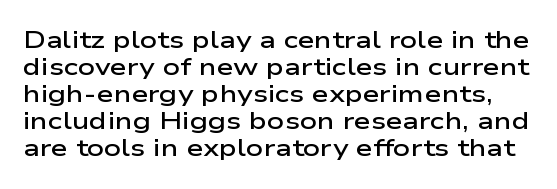
{"italic": "no", "bold": "semi", "underline": "no", "line_spacing": "tight", "line_spacing_ratio": 1.13, "letter_spacing": "normal", "letter_spacing_em": 0.0, "glyph_px": 24}
